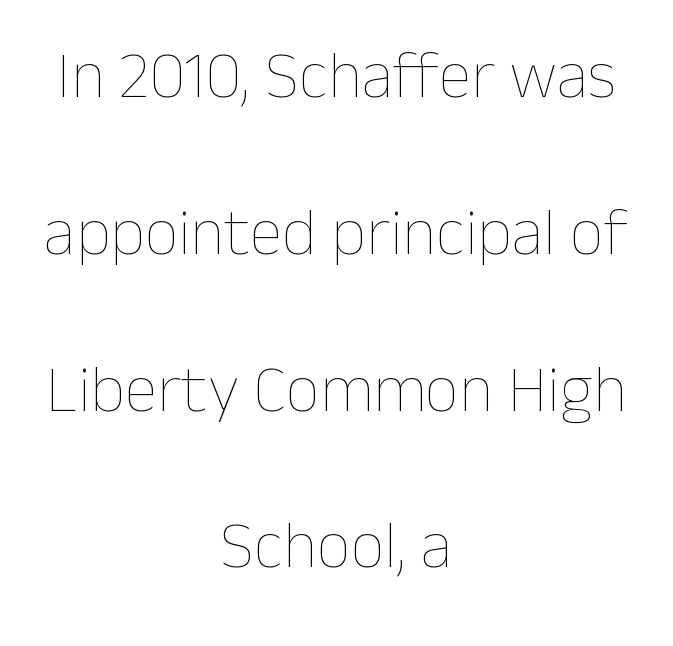
The font sits on the lighter half of the weight spectrum, regular included. Spacing between characters is what you'd get straight out of the box. You could not count columns in this text — the font is proportionally spaced. You could fit nearly another row in the gap between these rows. Quick note: not italic, upright. Notice how the passage keeps no hard edge, just a central spine.
